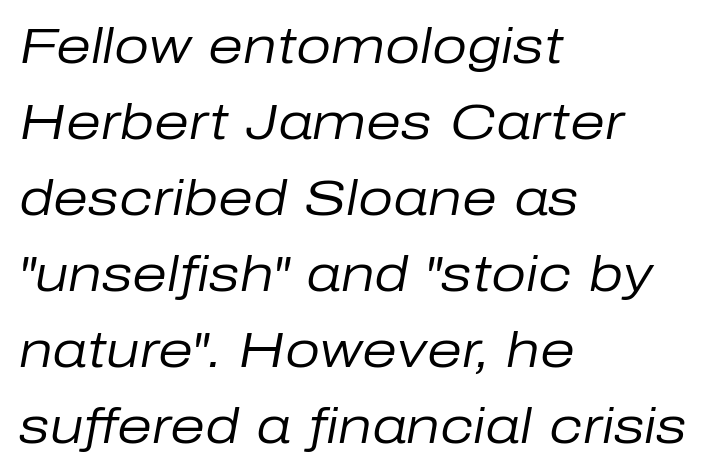
{"italic": "yes", "lean": "right", "slant_degrees": 10, "bold": "no", "weight": "regular", "width": "normal", "stroke_contrast": "low", "x_height": "medium", "monospaced": "no", "underline": "no", "align": "left", "line_spacing": "normal", "line_spacing_ratio": 1.52, "letter_spacing": "normal", "letter_spacing_em": 0.0, "glyph_px": 50}
